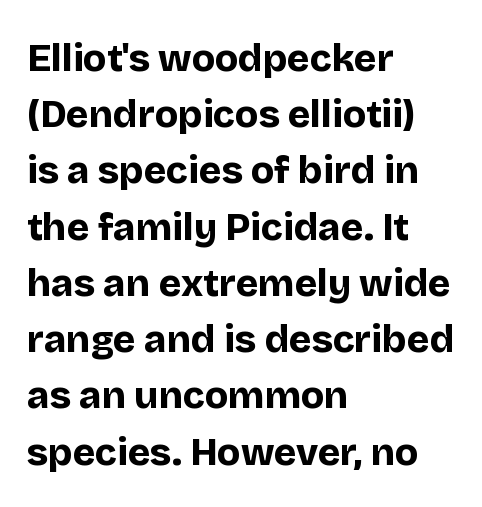
The image shows 38 px bold sans-serif type, upright; set left-aligned, normal line spacing (1.48x), normal letter spacing, not underlined; low stroke contrast and a large x-height.
